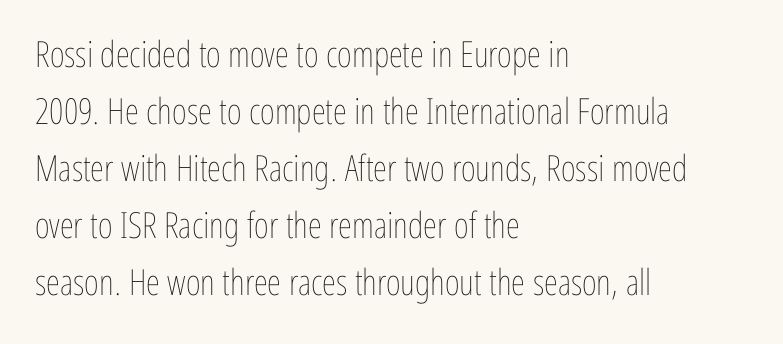
{"italic": "no", "bold": "no", "weight": "thin", "width": "condensed", "stroke_contrast": "low", "x_height": "medium", "monospaced": "no", "underline": "no", "align": "left", "line_spacing": "normal", "line_spacing_ratio": 1.58, "letter_spacing": "normal", "letter_spacing_em": 0.0, "glyph_px": 36}
